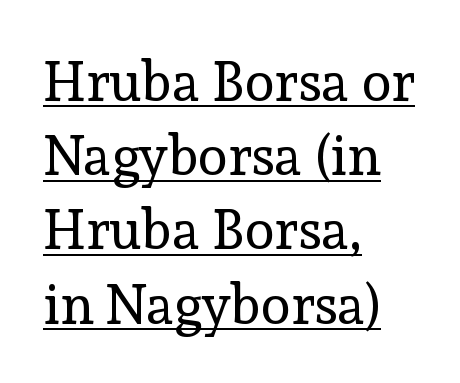
{"serif": "yes", "italic": "no", "bold": "no", "weight": "regular", "width": "normal", "x_height": "medium", "monospaced": "no", "underline": "yes", "align": "left", "line_spacing": "normal", "line_spacing_ratio": 1.35, "letter_spacing": "normal", "letter_spacing_em": 0.0, "glyph_px": 55}
